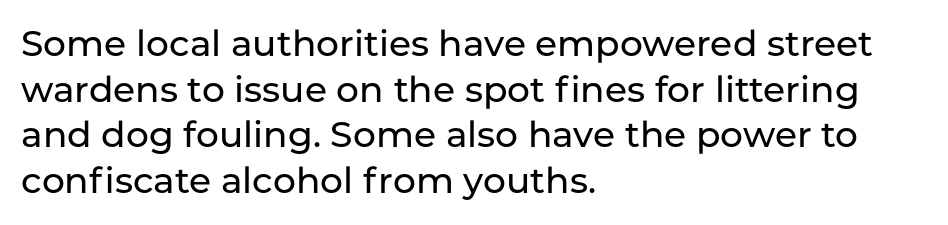
Q: Is the text italic (slanted)? A: No, it is upright.
Q: Is the typeface a serif or a sans-serif typeface? A: Sans-serif.
Q: Is the text underlined? A: No.
Q: How is the paragraph aligned? A: Left-aligned.
Q: Is the spacing between letters normal or unusually wide? A: Normal.
Q: Is the spacing between lines tight, normal or loose? A: Normal.
Q: Width (condensed, normal, or wide)? A: Normal.
Q: Stroke contrast? A: Low.
Q: x-height? A: Medium.
Q: Monospaced? A: No.
